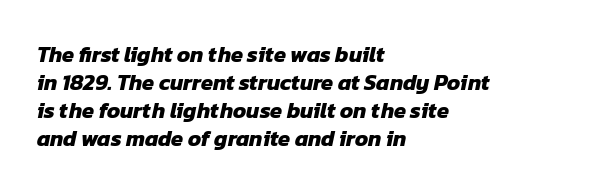
The image shows 22 px bold type; set left-aligned, normal line spacing (1.27x), normal letter spacing, not underlined.
